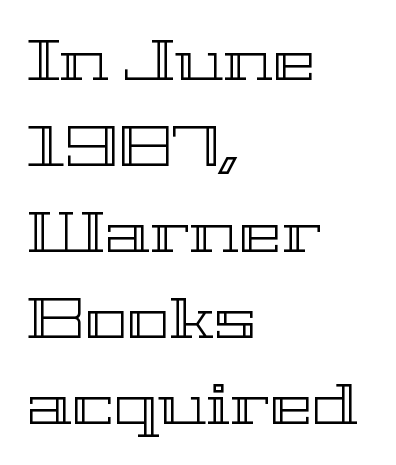
The image shows 57 px wide type, upright; set left-aligned, normal line spacing (1.51x), normal letter spacing, not underlined; a medium x-height.
